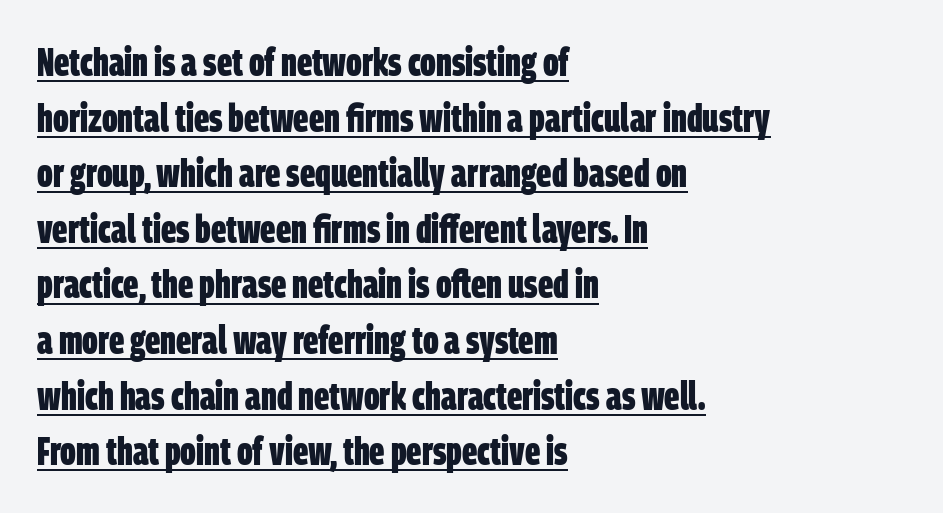
Q: Is the text bold? A: Yes.
Q: Is the typeface a serif or a sans-serif typeface? A: Sans-serif.
Q: Is the text underlined? A: Yes.
Q: How is the paragraph aligned? A: Left-aligned.
Q: Is the spacing between letters normal or unusually wide? A: Normal.
Q: Is the spacing between lines tight, normal or loose? A: Normal.
Q: Width (condensed, normal, or wide)? A: Condensed.
Q: Stroke contrast? A: Low.
Q: x-height? A: Large.
Q: Monospaced? A: No.
